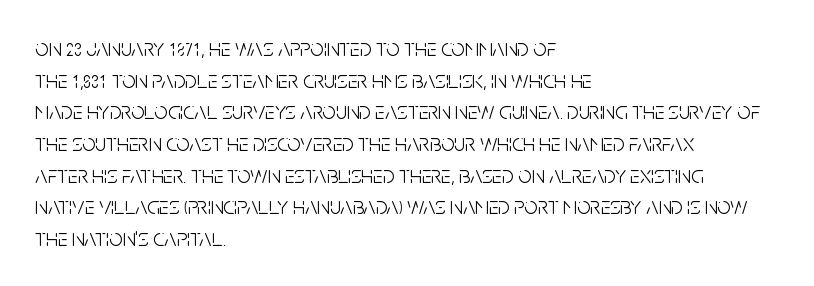
Leftover space on each line is placed entirely after the last word. The typesetting does not lean heavy: it is not bold. Honestly, the letter spacing is just normal — you wouldn't notice it. Underline: absent. If you drew a line through each stem, it would be perfectly vertical.
